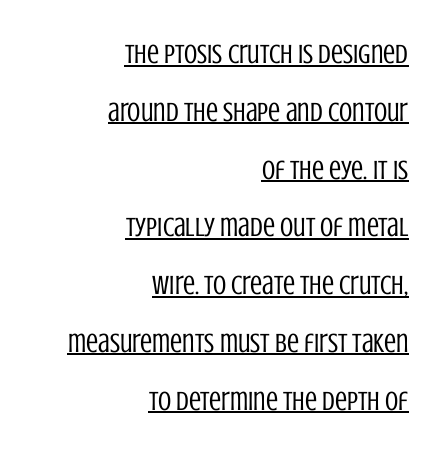
This sample trades compactness for vertical openness between lines. Standard letterfit; no display-style spreading of the glyphs. These lines are set flush right with a ragged left edge. A baseline rule has been typeset under these characters. Is the stroke heavy? The answer is a plain regular-or-lighter. It's the straight-up-and-down kind of type.
